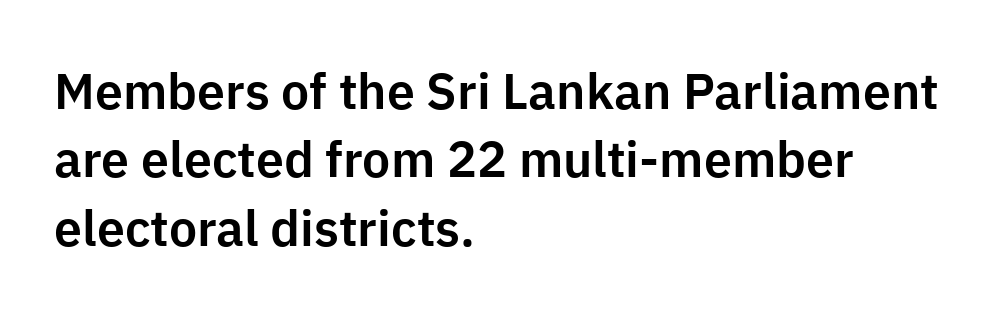
What kind of face is this? One without serifs — a sans. Each letter keeps its own natural width here, so spacing adapts to shape. Tall strokes in this sample are plumb rather than angled. The rendering anchors every line to the left-hand side. Here the glyphs are tracked normally, forming tight word shapes. The baseline area is clear.
